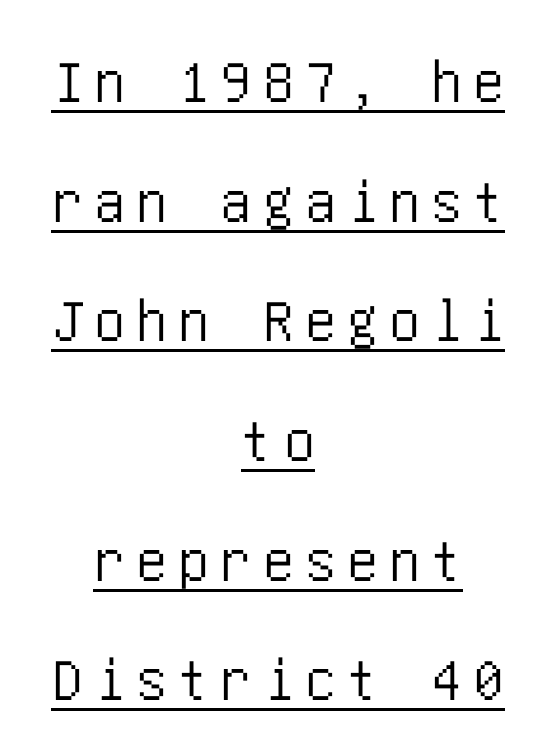
The image shows 62 px condensed sans-serif type, upright; set centered, loose line spacing (1.93x), underlined; low stroke contrast and a large x-height.
